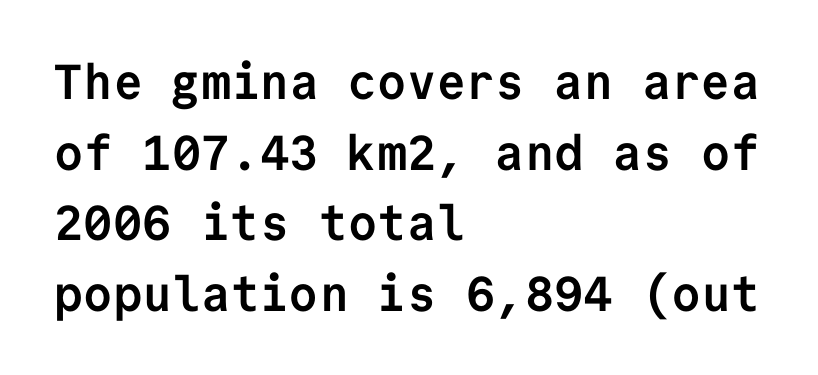
The image shows 49 px semibold sans-serif type, upright, monospaced; set left-aligned, normal line spacing (1.44x), normal letter spacing, not underlined; low stroke contrast and a medium x-height.
